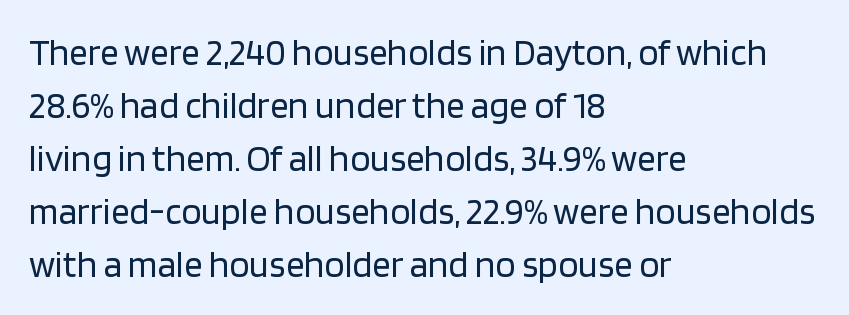
Q: Is the text bold? A: No.
Q: Is the text italic (slanted)? A: No, it is upright.
Q: Is the typeface a serif or a sans-serif typeface? A: Sans-serif.
Q: Is the text underlined? A: No.
Q: How is the paragraph aligned? A: Left-aligned.
Q: Is the spacing between letters normal or unusually wide? A: Normal.
Q: Is the spacing between lines tight, normal or loose? A: Normal.
Q: Width (condensed, normal, or wide)? A: Normal.
Q: Stroke contrast? A: Low.
Q: x-height? A: Large.
Q: Monospaced? A: No.
